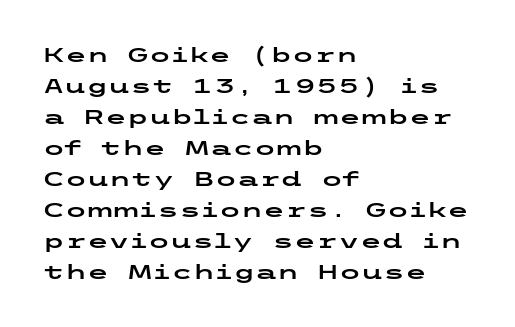
Q: Is the text italic (slanted)? A: No, it is upright.
Q: Is the text underlined? A: No.
Q: How is the paragraph aligned? A: Left-aligned.
Q: Is the spacing between letters normal or unusually wide? A: Normal.
Q: Is the spacing between lines tight, normal or loose? A: Normal.
